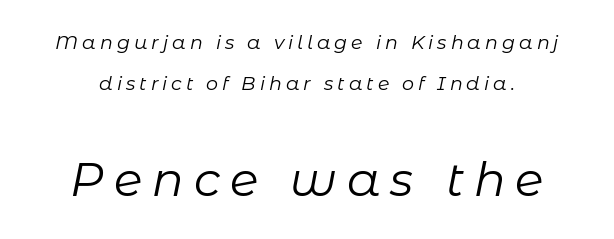
Q: Is the text bold? A: No.
Q: Is the text italic (slanted)? A: Yes, it leans right by about 11 degrees.
Q: Is the text underlined? A: No.
Q: Is the spacing between letters normal or unusually wide? A: Unusually wide.
Q: Is the spacing between lines tight, normal or loose? A: Loose.
Q: Which block of text is set in a larger size, the first (top) or the second (bottom)? A: The second (bottom) one.
Q: Width (condensed, normal, or wide)? A: Normal.
Q: Stroke contrast? A: Low.
Q: x-height? A: Medium.
Q: Monospaced? A: No.
